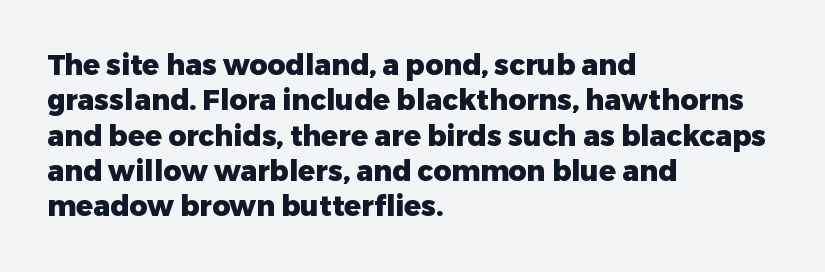
Q: Is the text bold? A: Yes.
Q: Is the text italic (slanted)? A: No, it is upright.
Q: Is the typeface a serif or a sans-serif typeface? A: Sans-serif.
Q: Is the text underlined? A: No.
Q: How is the paragraph aligned? A: Left-aligned.
Q: Is the spacing between letters normal or unusually wide? A: Normal.
Q: Is the spacing between lines tight, normal or loose? A: Normal.
Q: Width (condensed, normal, or wide)? A: Normal.
Q: Stroke contrast? A: Low.
Q: x-height? A: Medium.
Q: Monospaced? A: No.
